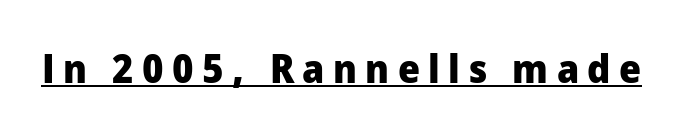
Nothing sits at the stroke ends, so this counts as sans-serif. These lines are rendered in a variable-pitch font. This is underlined copy, the kind a proofreader might mark for attention. Letter spacing: wide.
